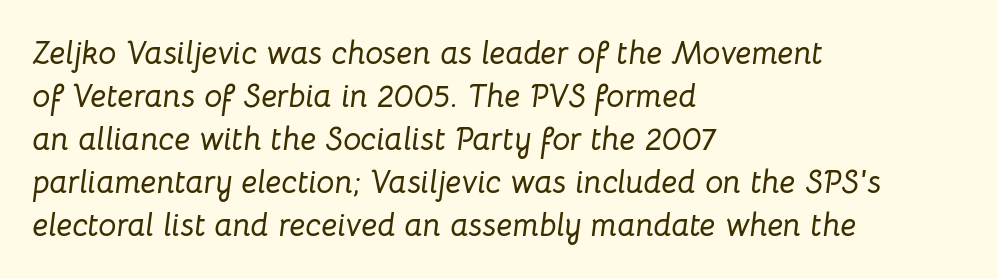
Q: Is the text italic (slanted)? A: Yes, it leans right by about 8 degrees.
Q: Is the text underlined? A: No.
Q: How is the paragraph aligned? A: Left-aligned.
Q: Is the spacing between letters normal or unusually wide? A: Normal.
Q: Is the spacing between lines tight, normal or loose? A: Normal.
Q: Width (condensed, normal, or wide)? A: Normal.
Q: Stroke contrast? A: Low.
Q: x-height? A: Medium.
Q: Monospaced? A: No.
